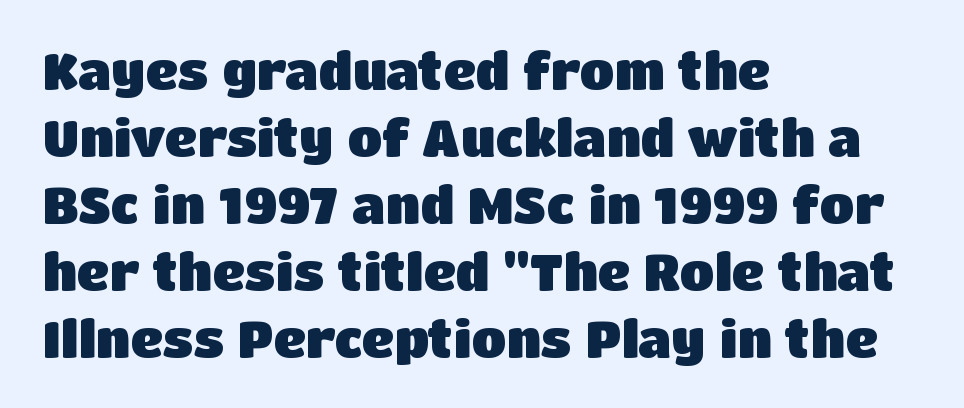
Q: Is the text bold? A: Yes.
Q: Is the text italic (slanted)? A: No, it is upright.
Q: Is the typeface a serif or a sans-serif typeface? A: Sans-serif.
Q: Is the text underlined? A: No.
Q: How is the paragraph aligned? A: Left-aligned.
Q: Is the spacing between letters normal or unusually wide? A: Normal.
Q: Is the spacing between lines tight, normal or loose? A: Normal.
Q: Width (condensed, normal, or wide)? A: Normal.
Q: Stroke contrast? A: Low.
Q: x-height? A: Large.
Q: Monospaced? A: No.
